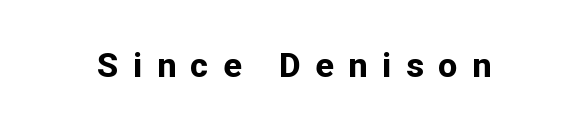
Q: Is the text bold? A: Yes.
Q: Is the text italic (slanted)? A: No, it is upright.
Q: Is the typeface a serif or a sans-serif typeface? A: Sans-serif.
Q: Is the text underlined? A: No.
Q: Is the spacing between letters normal or unusually wide? A: Unusually wide.
Q: Width (condensed, normal, or wide)? A: Normal.
Q: Stroke contrast? A: Low.
Q: x-height? A: Medium.
Q: Monospaced? A: No.
